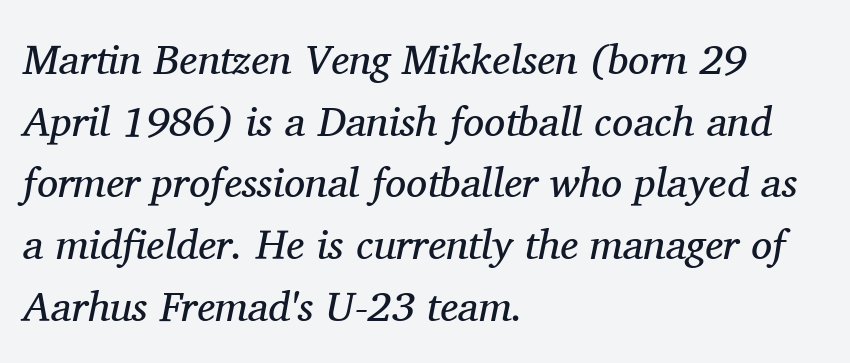
{"serif": "yes", "italic": "yes", "lean": "right", "slant_degrees": 11, "bold": "no", "weight": "regular", "width": "normal", "stroke_contrast": "medium", "x_height": "medium", "monospaced": "no", "underline": "no", "align": "left", "line_spacing": "normal", "line_spacing_ratio": 1.47, "letter_spacing": "normal", "letter_spacing_em": 0.0, "glyph_px": 42}
